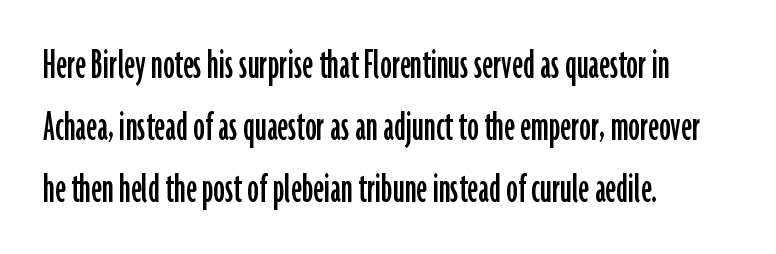
These lines are set flush left with a ragged right edge. Note the varied advance widths — an 'i' is clearly narrower than an 'm'. Are there feet on the stems? There aren't — it's a sans. Standard letterfit; no display-style spreading of the glyphs. Posture: straight, roman, zero tilt. Regarding leading, the lines here are spaced in the standard way.
